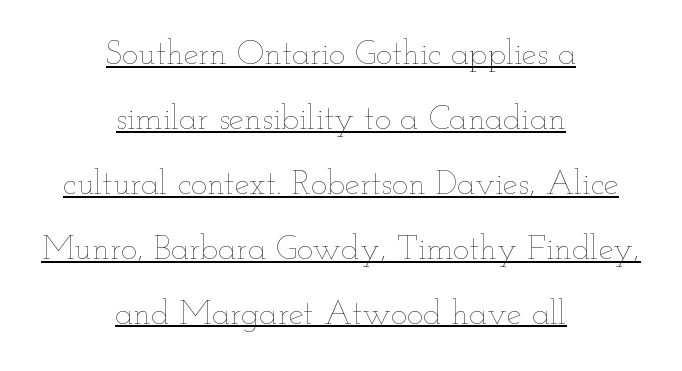
Q: Is the text bold? A: No.
Q: Is the text italic (slanted)? A: No, it is upright.
Q: Is the text underlined? A: Yes.
Q: How is the paragraph aligned? A: Centered.
Q: Is the spacing between letters normal or unusually wide? A: Normal.
Q: Is the spacing between lines tight, normal or loose? A: Loose.
Q: Width (condensed, normal, or wide)? A: Wide.
Q: Stroke contrast? A: Low.
Q: x-height? A: Small.
Q: Monospaced? A: No.
